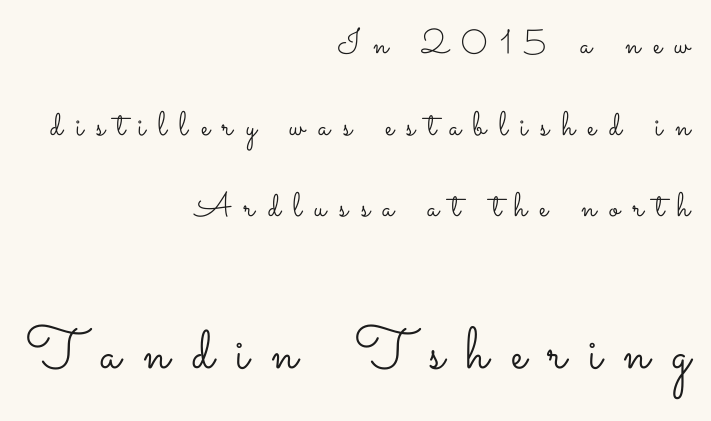
The image shows 59 px light, wide type; set right-aligned, loose line spacing (2.4x), unusually wide letter spacing (+0.38 em), not underlined; the second (bottom) block is 1.74x larger; low stroke contrast and a small x-height.
